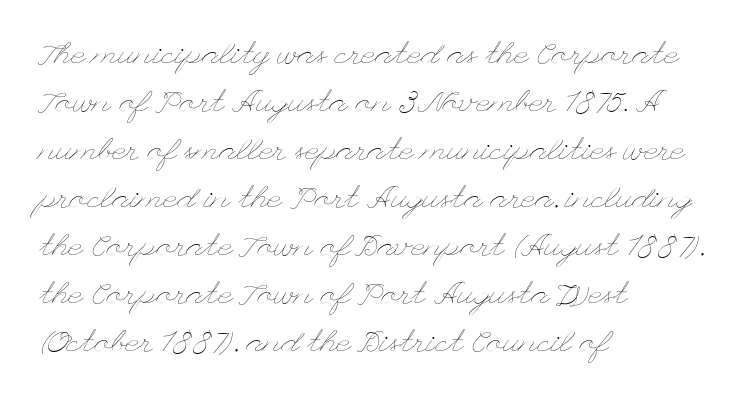
The image shows 31 px thin, wide type; set left-aligned, normal line spacing (1.55x), normal letter spacing, not underlined; low stroke contrast and a small x-height.
